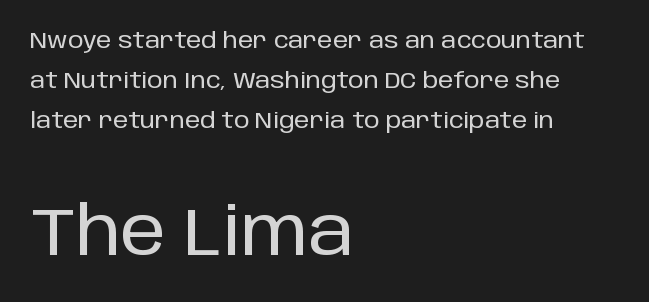
Rule under the text: the space is simply empty. Inter-character spacing is left at the font's built-in metrics. Looks like regular typesetting: each glyph gets only the width it needs. This sample uses a sans-serif face. Posture: straight, roman, zero tilt.
